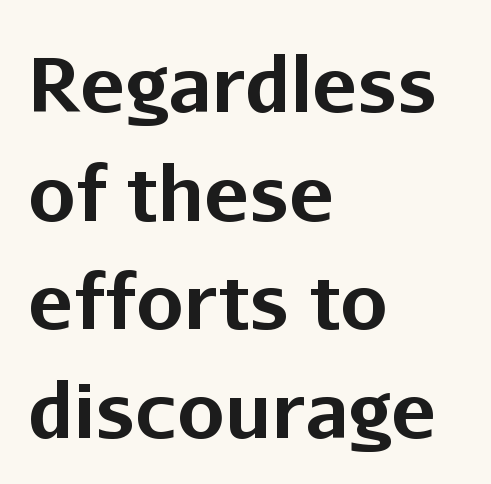
{"serif": "no", "italic": "no", "bold": "yes", "weight": "bold", "width": "normal", "stroke_contrast": "low", "x_height": "medium", "monospaced": "no", "underline": "no", "align": "left", "line_spacing": "normal", "line_spacing_ratio": 1.45, "letter_spacing": "normal", "letter_spacing_em": 0.0, "glyph_px": 75}
